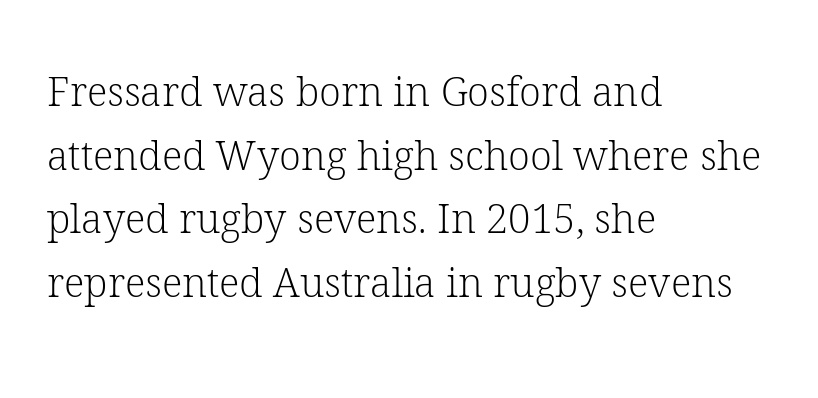
Stems here are at most as thick as an everyday book face. This sample uses plain, unmodified letter spacing. Successive baselines arrive at the customary interval. Rule under the text: the space is simply empty.
